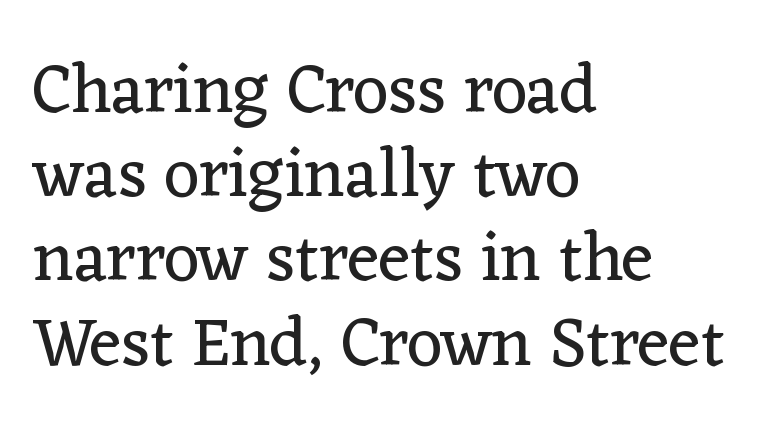
Looks like regular typesetting: each glyph gets only the width it needs. Old-style or modern, the face here clearly has serifs. Compared with a typical body face, this is equally light or lighter still. The rag falls on the right side of this text block.
